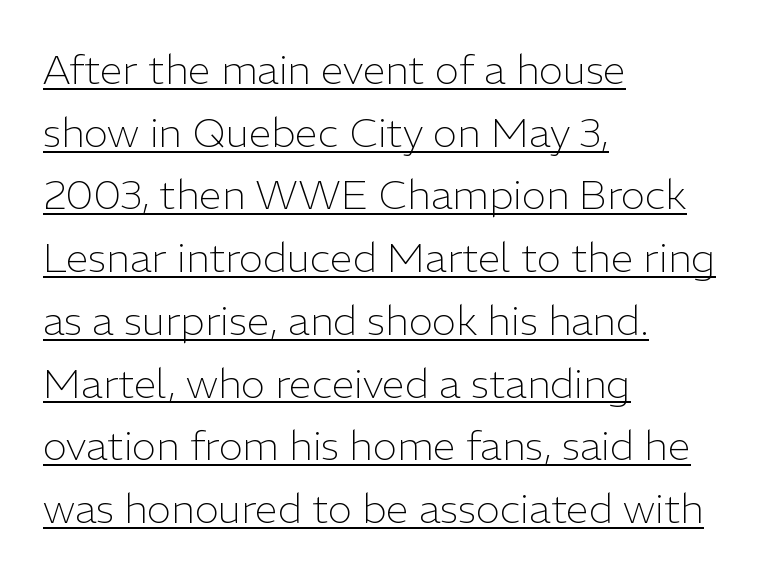
One-word summary of the alignment: left. You can see a thin bar hugging the bottom of the glyphs. This block has exactly the height ordinary leading produces. The type family on display is of the sans-serif kind.
